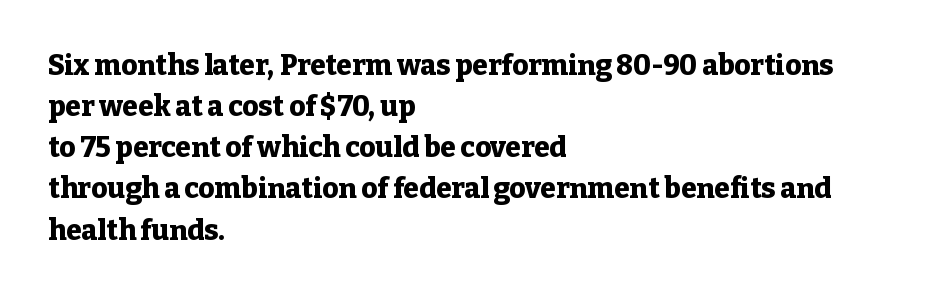
The image shows 28 px heavy serif type, upright; set left-aligned, normal line spacing (1.47x), normal letter spacing, not underlined; low stroke contrast and a medium x-height.
